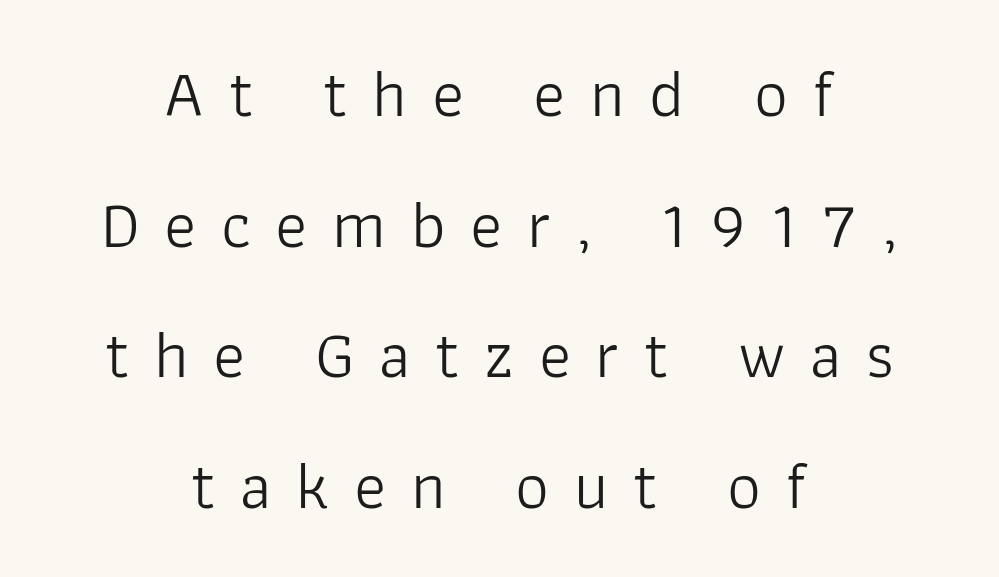
{"serif": "no", "italic": "no", "bold": "no", "weight": "light", "width": "normal", "stroke_contrast": "low", "x_height": "medium", "monospaced": "no", "underline": "no", "align": "center", "line_spacing": "loose", "line_spacing_ratio": 1.95, "letter_spacing": "wide", "letter_spacing_em": 0.37, "glyph_px": 67}
